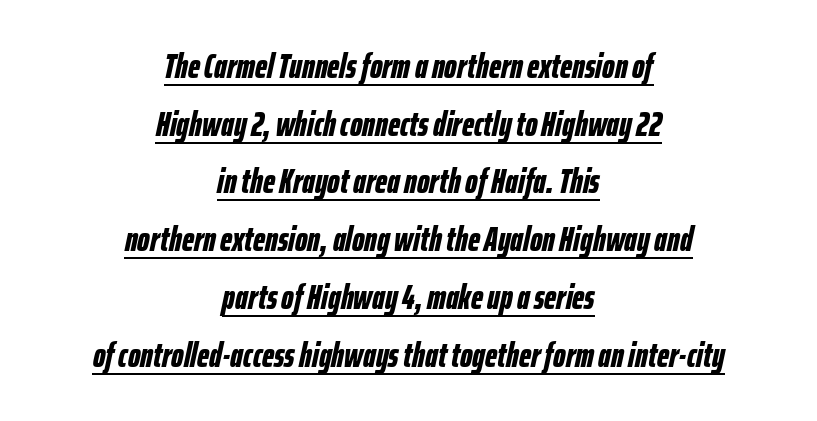
Vertically, the passage feels balanced, rows spaced as you'd expect. Quick note: italic. Varying glyph widths throughout — classic text-font behaviour. Glyph-to-glyph distance matches everyday printed text. Underlined type. Bold? Absolutely — the strokes are thick and heavy.
